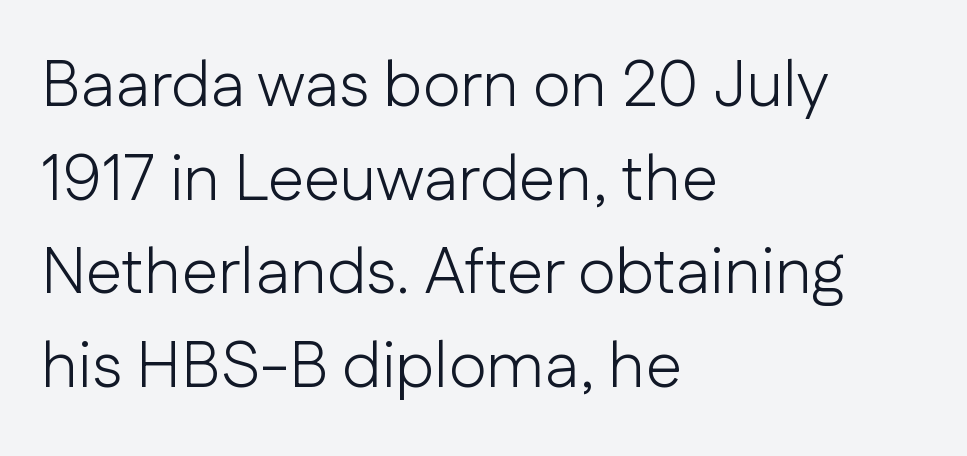
Q: Is the text bold? A: No.
Q: Is the text italic (slanted)? A: No, it is upright.
Q: Is the typeface a serif or a sans-serif typeface? A: Sans-serif.
Q: Is the text underlined? A: No.
Q: How is the paragraph aligned? A: Left-aligned.
Q: Is the spacing between letters normal or unusually wide? A: Normal.
Q: Is the spacing between lines tight, normal or loose? A: Normal.
Q: Width (condensed, normal, or wide)? A: Normal.
Q: Stroke contrast? A: Low.
Q: x-height? A: Medium.
Q: Monospaced? A: No.
